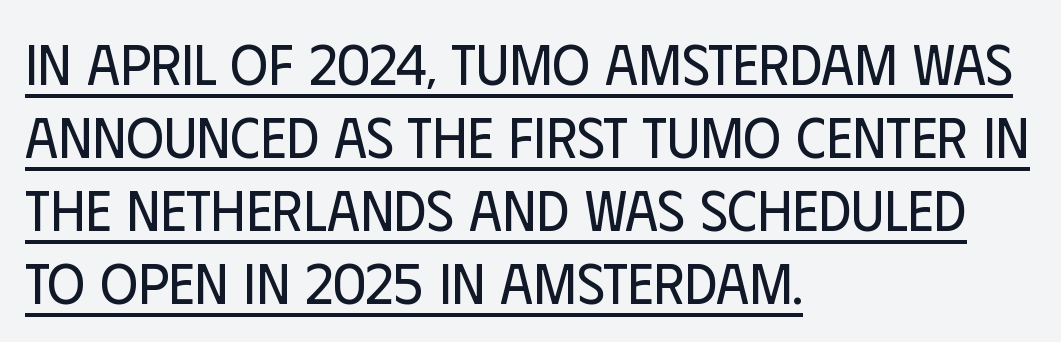
The image shows 58 px regular-weight, condensed sans-serif type, upright; set left-aligned, normal line spacing (1.26x), normal letter spacing, underlined; low stroke contrast and a large x-height.
